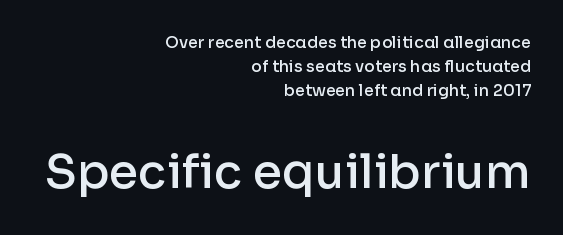
Letters rest on an invisible, unmarked baseline. Small over large — that's the arrangement of the two blocks here. These lines are set flush right with a ragged left edge. Every character sits straight up, as roman type does. Horizontal bands of white between lines are of average thickness. This sample has the flowing, uneven cadence of proportional lettering.
